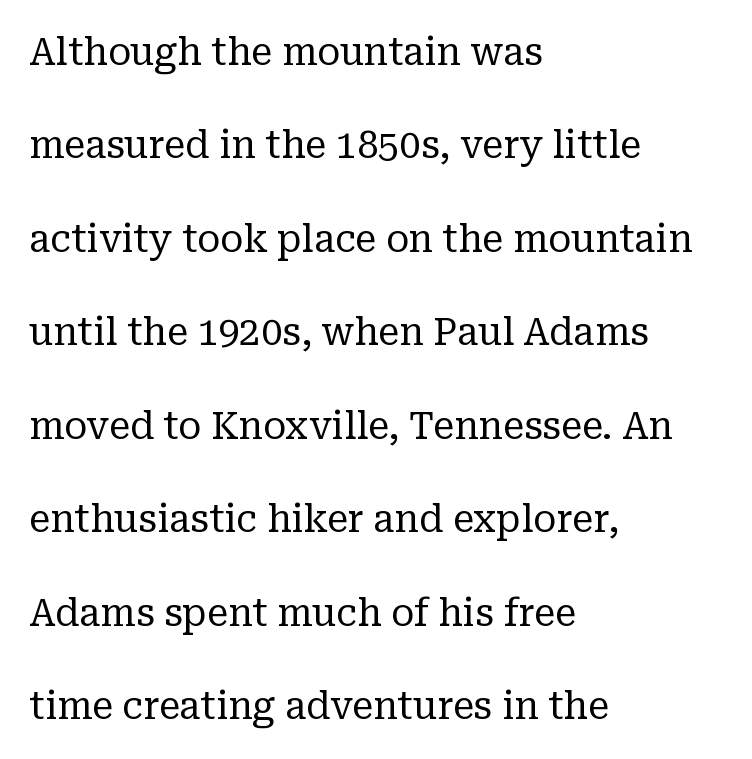
{"serif": "yes", "italic": "no", "bold": "no", "weight": "regular", "width": "normal", "stroke_contrast": "low", "x_height": "medium", "monospaced": "no", "underline": "no", "align": "left", "line_spacing": "loose", "line_spacing_ratio": 2.46, "letter_spacing": "normal", "letter_spacing_em": 0.0, "glyph_px": 38}
